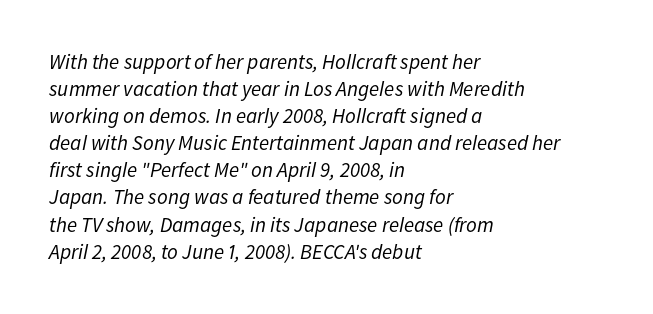
The image shows 21 px text type, italic (leaning right); set left-aligned, normal line spacing (1.29x), normal letter spacing, not underlined.
